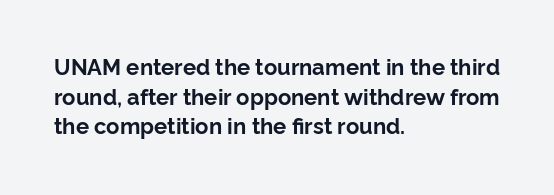
The image shows 22 px bold type, upright; set left-aligned, normal line spacing (1.35x), normal letter spacing, not underlined.
